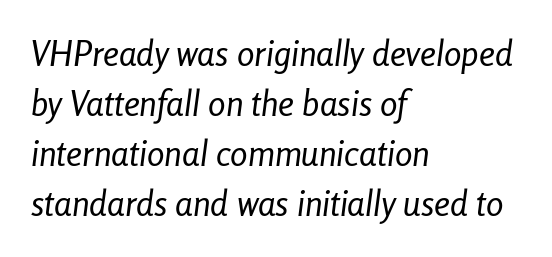
If you drew a ruler down the left edge, every line would touch it. The line-height multiplier appears to be the usual default. Standard letterfit; no display-style spreading of the glyphs. The strokes carry an ordinary text weight at most.
